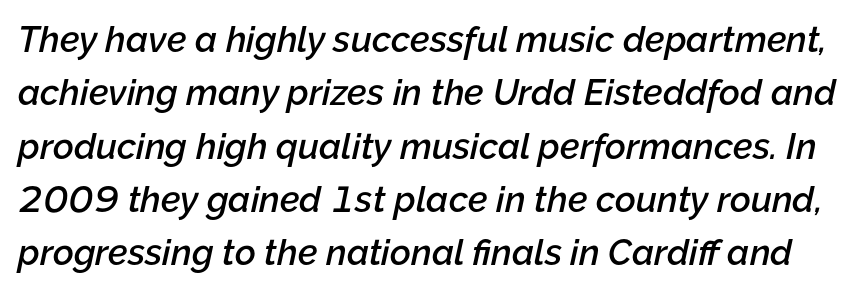
Q: Is the text bold? A: Semi-bold.
Q: Is the text italic (slanted)? A: Yes, it leans right by about 12 degrees.
Q: Is the text underlined? A: No.
Q: Is the spacing between letters normal or unusually wide? A: Normal.
Q: Is the spacing between lines tight, normal or loose? A: Normal.
Q: Width (condensed, normal, or wide)? A: Normal.
Q: Stroke contrast? A: Low.
Q: x-height? A: Medium.
Q: Monospaced? A: No.
